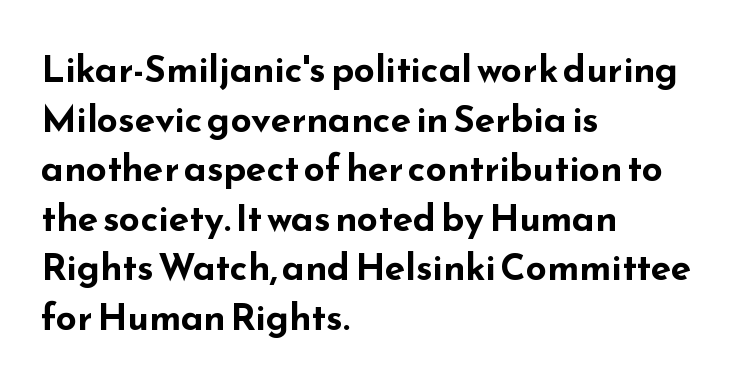
This sample is left-justified, so line endings fall wherever the words run out. This rendering leaves character spacing at its baseline value. What's the leading like? Ordinary, nothing unusual. Designer's note — italics off, roman on. A clean baseline with only descenders dipping below it.
